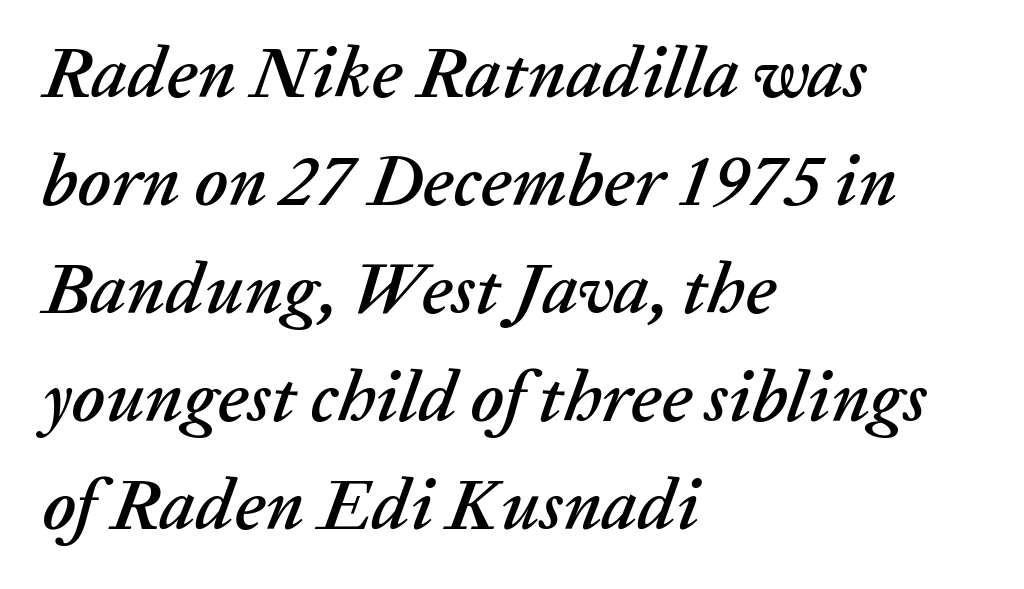
The image shows 72 px text type, italic (leaning right); set left-aligned, normal line spacing (1.5x), normal letter spacing, not underlined; low stroke contrast and a medium x-height.
